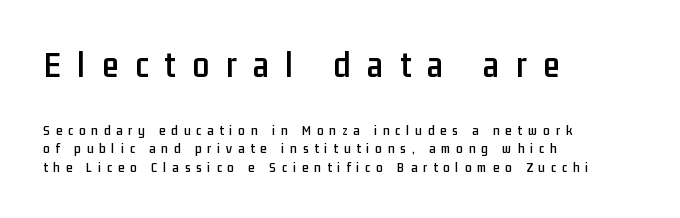
The image shows 38 px condensed sans-serif type, upright; set left-aligned, normal line spacing (1.29x), unusually wide letter spacing (+0.43 em), not underlined; the first (top) block is 2.71x larger; low stroke contrast and a medium x-height.
